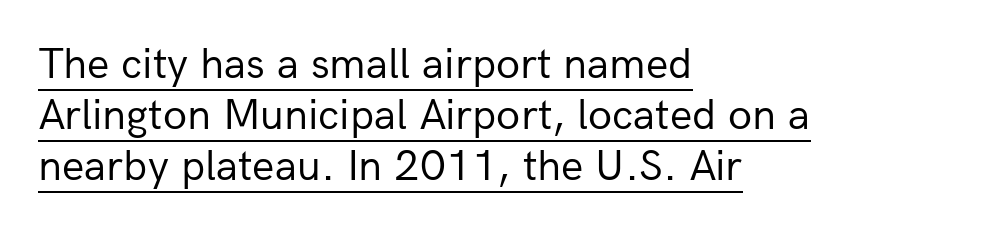
{"serif": "no", "italic": "no", "bold": "no", "weight": "regular", "width": "normal", "stroke_contrast": "low", "x_height": "medium", "monospaced": "no", "underline": "yes", "align": "left", "line_spacing_ratio": 1.16, "letter_spacing": "normal", "letter_spacing_em": 0.0, "glyph_px": 44}
